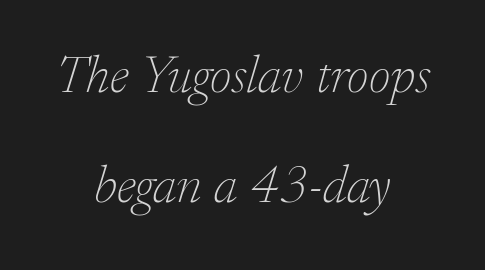
One-word summary of the alignment: center. The gaps between neighbouring characters are ordinary and unremarkable. This reads as an unemphasized weight, regular at the heaviest. Varying glyph widths throughout — classic text-font behaviour. The passage shown is not underscored anywhere.
